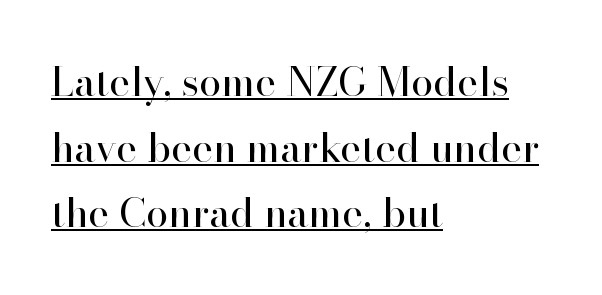
The passage shown is typed in a proportional face where columns would drift. Old-style or modern, the face here clearly has serifs. In CSS terms this would be text-align: left. The tracking reads as untouched default to a designer's eye.
